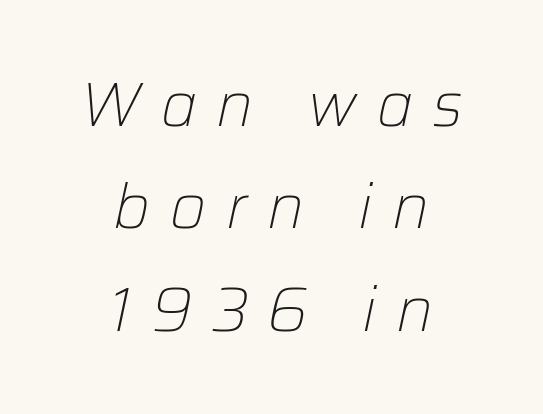
{"italic": "yes", "lean": "right", "slant_degrees": 12, "bold": "no", "weight": "light", "width": "normal", "stroke_contrast": "low", "x_height": "medium", "monospaced": "no", "underline": "no", "align": "center", "line_spacing": "normal", "line_spacing_ratio": 1.65, "letter_spacing": "wide", "letter_spacing_em": 0.32, "glyph_px": 62}
